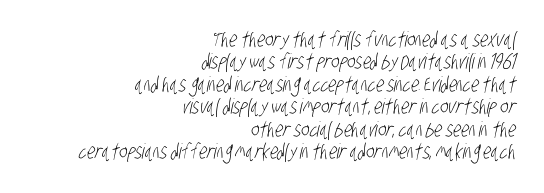
The image shows 21 px text type; set right-aligned, tight line spacing (1.07x), normal letter spacing, not underlined.
